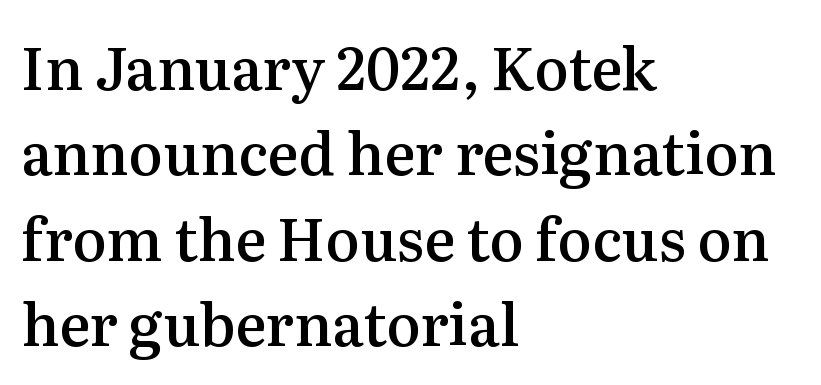
{"serif": "yes", "italic": "no", "bold": "semi", "weight": "semibold", "width": "normal", "stroke_contrast": "medium", "x_height": "medium", "monospaced": "no", "underline": "no", "align": "left", "line_spacing": "normal", "line_spacing_ratio": 1.47, "letter_spacing": "normal", "letter_spacing_em": 0.0, "glyph_px": 58}
